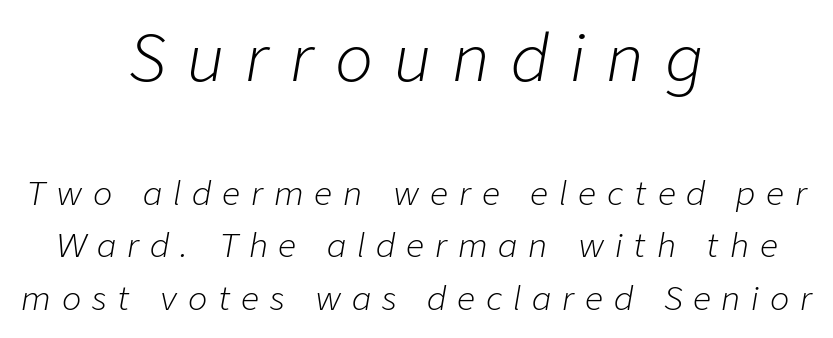
The image shows 63 px light type, italic (leaning right); set centered, normal line spacing (1.64x), unusually wide letter spacing (+0.34 em), not underlined; the first (top) block is 1.97x larger; low stroke contrast and a medium x-height.
